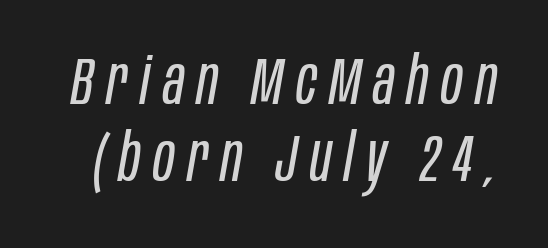
Check under the words: just untouched page. Slanted lettering throughout. These lines are rendered in a variable-pitch font. Summary of weight: not heavy and not bold.
